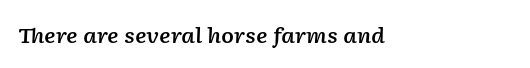
The image shows 21 px text type, italic (leaning right); set left-aligned, normal letter spacing, not underlined.
